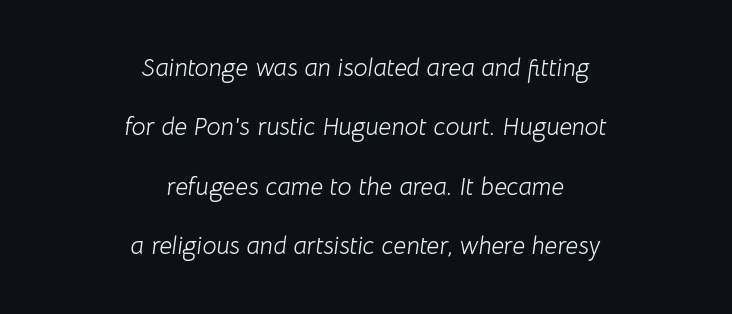
The image shows 25 px text type, italic (leaning right); set centered, loose line spacing (2.38x), normal letter spacing, not underlined.
